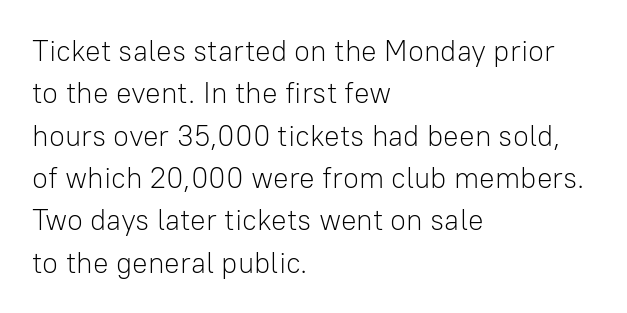
These glyphs show unthickened strokes, regular width or finer. Note the varied advance widths — an 'i' is clearly narrower than an 'm'. In terms of letterspacing, this is plain default setting. When letters stand straight like this, we call the style roman or upright. These lines are set flush left with a ragged right edge.
